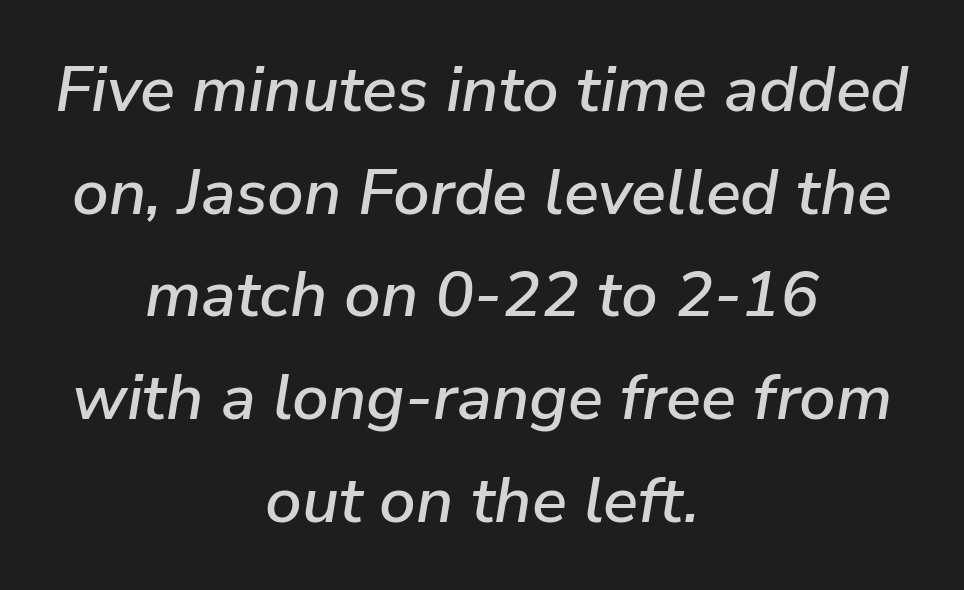
Each letter keeps its own natural width here, so spacing adapts to shape. Spacing between characters is what you'd get straight out of the box. Quick note: underline off. Teacher's note: observe the equal gaps on both sides — that is centered alignment.
